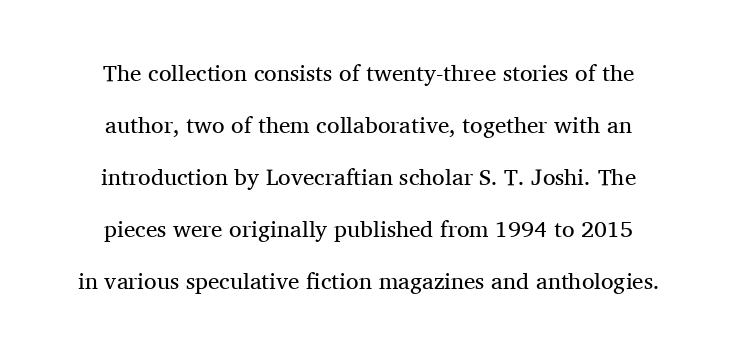
Notice the wide empty band between every row — that's loose leading. Words appear dense and cohesive because spacing is normal. No word sits above an underline. This is roman type, the default non-slanted kind. The paragraph shown floats in the horizontal middle. The typesetting does not lean heavy: it is not bold.
